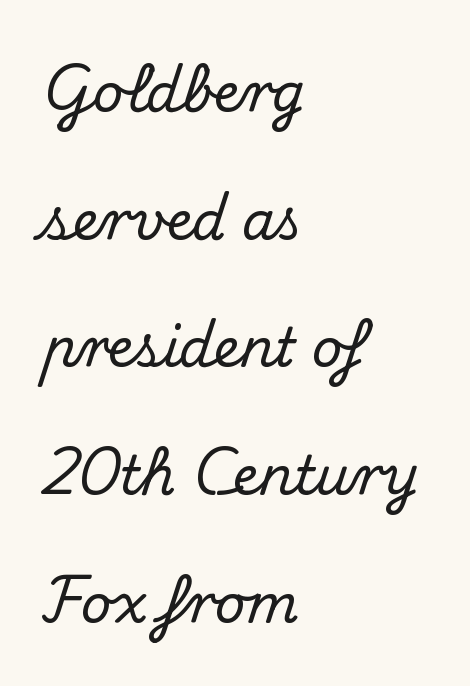
The image shows 53 px serif type; set left-aligned, loose line spacing (2.41x), normal letter spacing, not underlined; medium stroke contrast and a small x-height.
